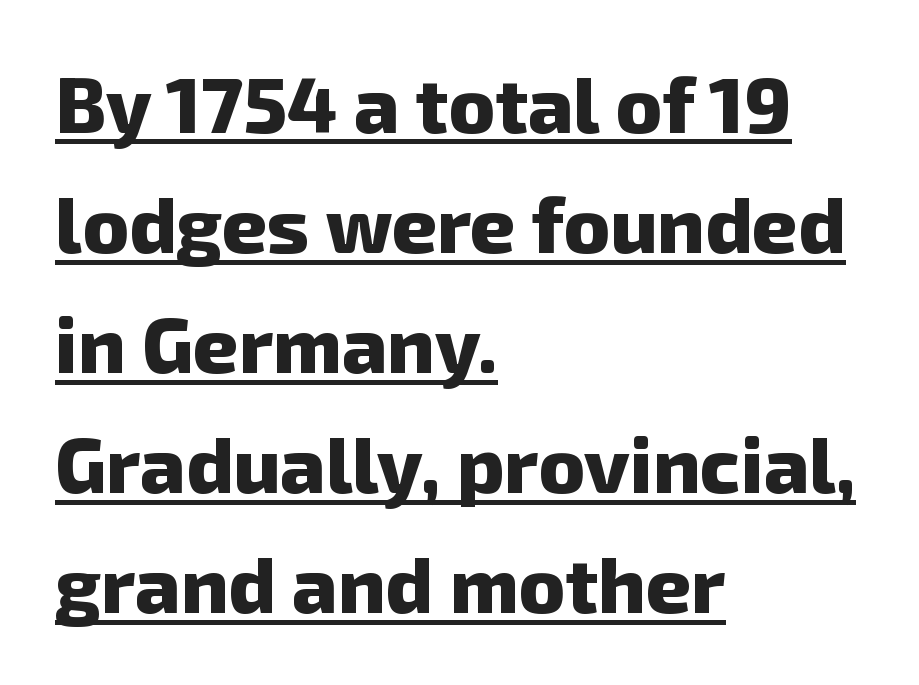
The face used here is a sans, in the tradition of grotesques and geometrics. The face used here is rendered with its standard letterfit. A typesetter would call this proportional, since set widths differ per character. Plenty of ink on the page — the face is bold. This is underlined copy, the kind a proofreader might mark for attention. Normally led — the rows are evenly, conventionally spaced.
